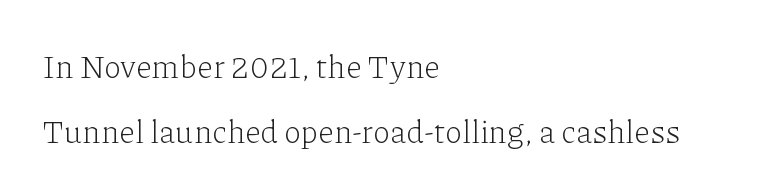
The image shows 32 px light serif type, upright; set left-aligned, loose line spacing (2.04x), normal letter spacing, not underlined; low stroke contrast and a medium x-height.
